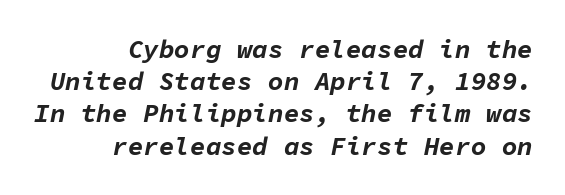
The image shows 26 px bold type, italic (leaning right); set right-aligned, line spacing 1.24x, normal letter spacing, not underlined.
